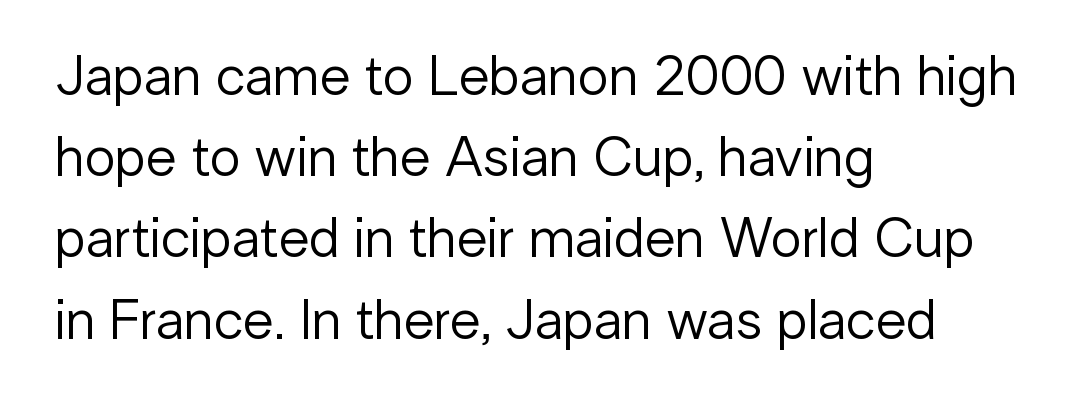
Proportional: the letters do not fall into vertical columns. This rendering uses left alignment, leaving the right contour irregular. Bare-footed words on every line. Caption: face not bold, strokes unweighted.
